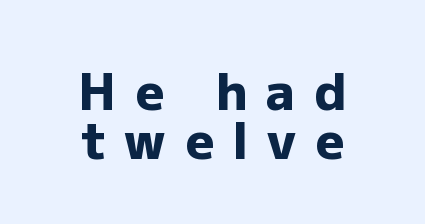
{"serif": "no", "italic": "no", "bold": "yes", "weight": "heavy", "width": "normal", "stroke_contrast": "low", "x_height": "medium", "monospaced": "no", "underline": "no", "align": "center", "line_spacing": "tight", "line_spacing_ratio": 0.96, "letter_spacing": "wide", "letter_spacing_em": 0.37, "glyph_px": 51}
